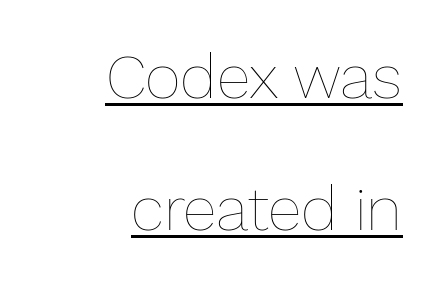
{"italic": "no", "bold": "no", "weight": "thin", "width": "normal", "stroke_contrast": "low", "x_height": "medium", "monospaced": "no", "underline": "yes", "align": "right", "line_spacing": "loose", "line_spacing_ratio": 2.13, "letter_spacing": "normal", "letter_spacing_em": 0.0, "glyph_px": 62}
